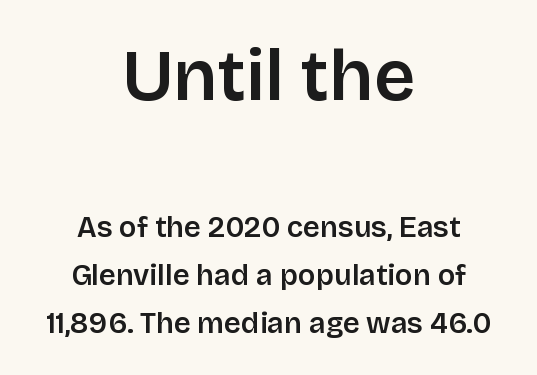
{"serif": "no", "italic": "no", "bold": "semi", "weight": "semibold", "width": "normal", "stroke_contrast": "low", "x_height": "large", "monospaced": "no", "underline": "no", "align": "center", "line_spacing": "normal", "line_spacing_ratio": 1.66, "letter_spacing": "normal", "letter_spacing_em": 0.0, "larger_block": "first", "size_ratio": 2.48, "glyph_px": 72}
